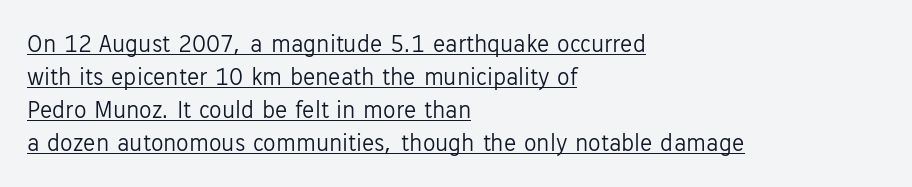
Q: Is the text bold? A: No.
Q: Is the text italic (slanted)? A: No, it is upright.
Q: Is the text underlined? A: Yes.
Q: How is the paragraph aligned? A: Left-aligned.
Q: Is the spacing between letters normal or unusually wide? A: Normal.
Q: Is the spacing between lines tight, normal or loose? A: Normal.
